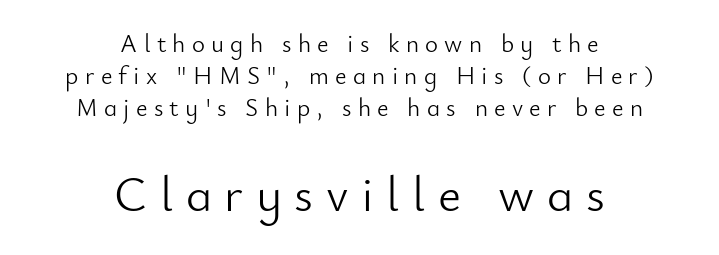
The image shows 50 px light sans-serif type, upright; set centered, normal line spacing (1.28x), unusually wide letter spacing (+0.25 em), not underlined; the second (bottom) block is 2.0x larger; low stroke contrast and a small x-height.
